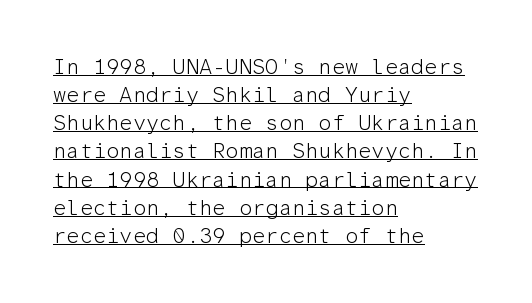
Q: Is the text bold? A: No.
Q: Is the text italic (slanted)? A: No, it is upright.
Q: Is the text underlined? A: Yes.
Q: How is the paragraph aligned? A: Left-aligned.
Q: Is the spacing between letters normal or unusually wide? A: Normal.
Q: Is the spacing between lines tight, normal or loose? A: Normal.
